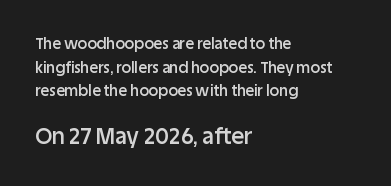
The image shows 22 px text type, upright; set left-aligned, normal line spacing (1.57x), normal letter spacing, not underlined; the second (bottom) block is 1.47x larger.
